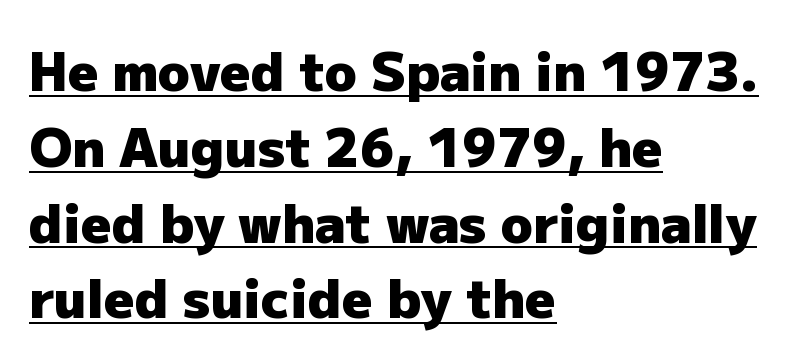
Quick note: underline on. The letters stand straight up with perfectly vertical stems. Serifs: no, the terminals of the letterforms are clean. Do the characters align in a grid? No, the font is proportional. Line beginnings align vertically; line endings do not.
